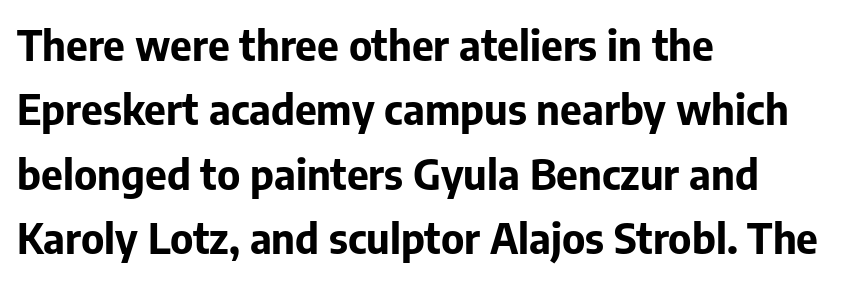
Any mark beneath the type? The region is blank. The face used here has the dense, thick strokes of a bold. Alignment: flush left. This rendering employs a face without finishing strokes, i.e., a sans-serif. Words appear dense and cohesive because spacing is normal. How would I describe the line gaps? Plain and ordinary.
